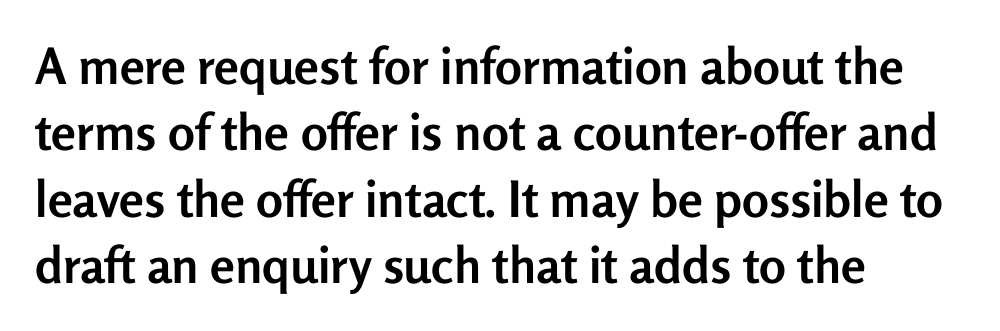
{"serif": "no", "italic": "no", "bold": "yes", "weight": "semibold", "width": "normal", "stroke_contrast": "low", "x_height": "medium", "monospaced": "no", "underline": "no", "align": "left", "line_spacing": "normal", "line_spacing_ratio": 1.33, "letter_spacing": "normal", "letter_spacing_em": 0.0, "glyph_px": 50}
